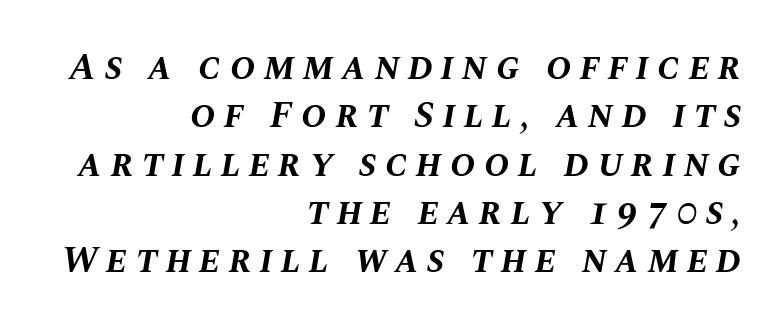
A typesetter would call this proportional, since set widths differ per character. An italicized treatment has been applied to the whole sample. Here the glyphs are tracked loosely, breaking word shapes into spaced letters. Compared with typical paragraphs, the rows here are spaced about the same. The setting favours the right margin, as signatures and pull-quotes sometimes do.
